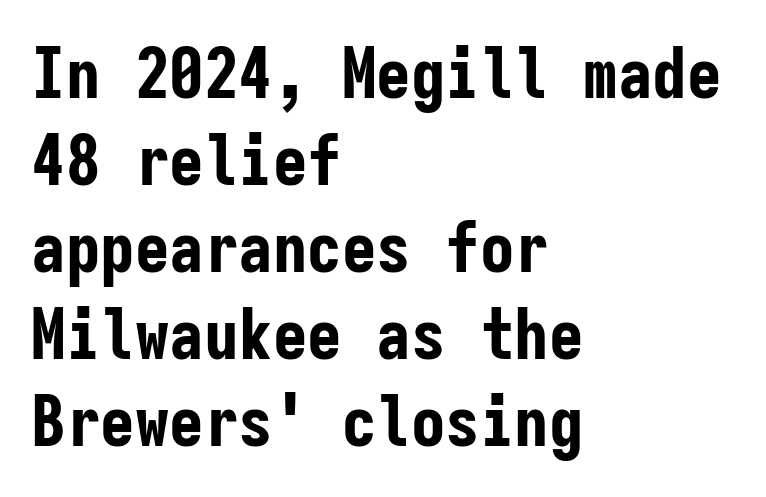
Line spacing here is normal. The space directly below the letters is spotless. There is no visible air inserted between adjacent glyphs. Alignment: flush left.
